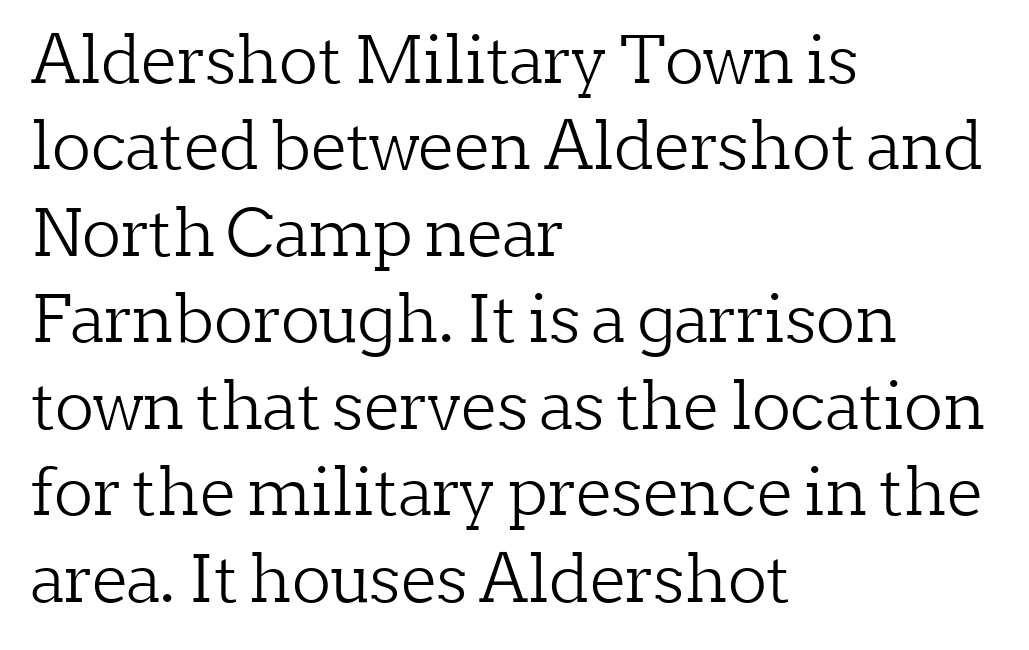
You can tell it's not italic because the verticals are truly vertical. Weight class: somewhere from thin through regular. This rendering features lettering with no underline. The leading is moderate, giving the passage an even texture. This sample uses plain, unmodified letter spacing. The rendering uses natural spacing where letterforms have individual widths.
